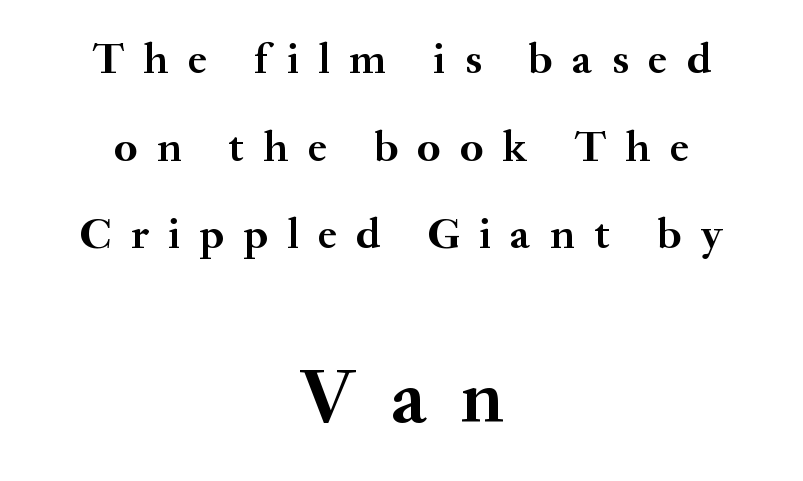
Compared with typical paragraphs, the rows here are farther apart. The passage shown has open, widely tracked lettering throughout. Is this a fixed-width face? No — the glyphs have proportional, varying widths. Emphasis by weight is at full strength: bold.
